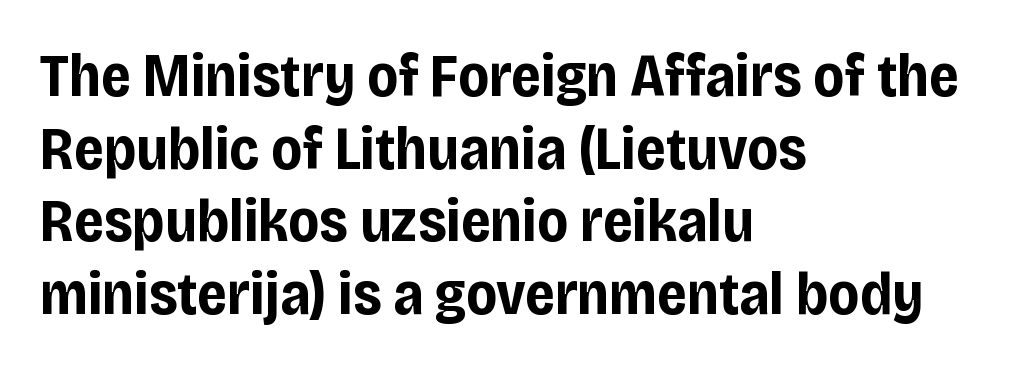
Does the lettering tilt? It doesn't — this is upright. Heavy, bold letterforms. No feet cap the strokes, marking this as sans-serif type. These lines stack with their left ends in a neat column. Underline: absent.
